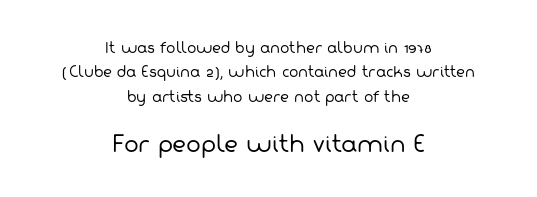
The image shows 22 px text type; set centered, line spacing 1.75x, normal letter spacing, not underlined; the second (bottom) block is 1.57x larger.
